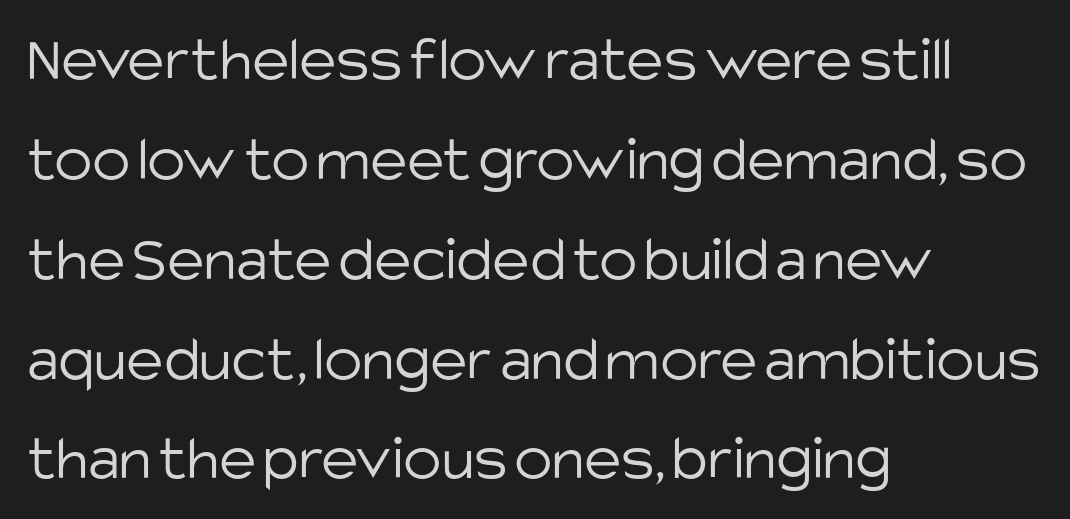
{"serif": "no", "italic": "no", "bold": "no", "weight": "light", "width": "normal", "stroke_contrast": "low", "x_height": "large", "monospaced": "no", "underline": "no", "align": "left", "line_spacing": "normal", "line_spacing_ratio": 1.56, "letter_spacing": "normal", "letter_spacing_em": 0.0, "glyph_px": 64}
